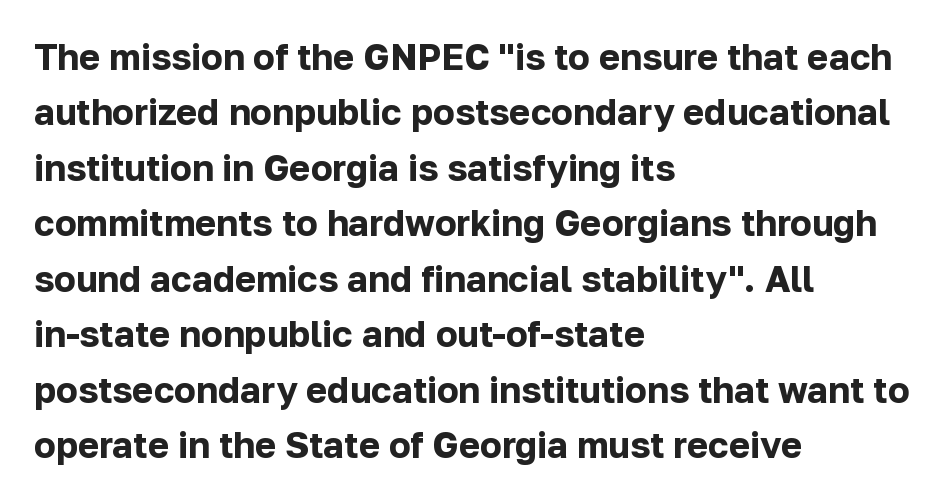
{"serif": "no", "italic": "no", "bold": "yes", "weight": "bold", "width": "normal", "stroke_contrast": "low", "x_height": "medium", "monospaced": "no", "underline": "no", "align": "left", "line_spacing": "normal", "line_spacing_ratio": 1.54, "letter_spacing": "normal", "letter_spacing_em": 0.0, "glyph_px": 36}
